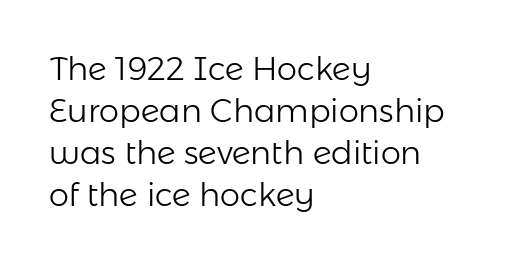
The letters stand straight up with perfectly vertical stems. The typesetter chose a ragged-right arrangement here. Each letter's strokes conclude bluntly, with no projecting serifs. Descenders are the only things crossing below the line.
